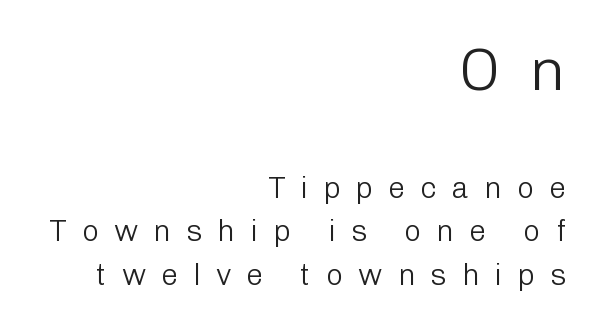
{"serif": "no", "italic": "no", "bold": "no", "weight": "light", "width": "normal", "stroke_contrast": "low", "x_height": "medium", "monospaced": "no", "underline": "no", "align": "right", "line_spacing": "normal", "line_spacing_ratio": 1.46, "letter_spacing": "wide", "letter_spacing_em": 0.5, "larger_block": "first", "size_ratio": 2.0, "glyph_px": 60}
